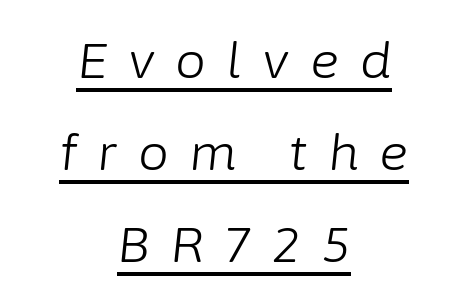
The image shows 49 px light type, italic (leaning right); set centered, line spacing 1.88x, unusually wide letter spacing (+0.42 em), underlined; low stroke contrast and a medium x-height.
